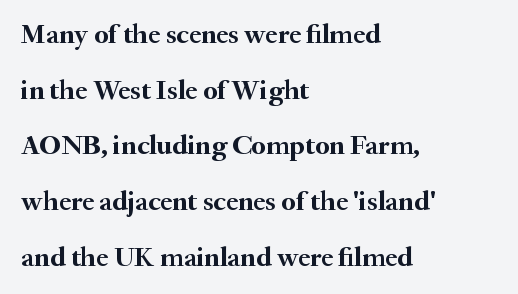
The image shows 28 px semibold serif type, upright; set left-aligned, loose line spacing (1.99x), normal letter spacing, not underlined; medium stroke contrast and a small x-height.
